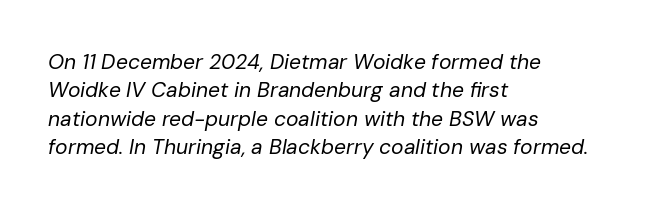
{"italic": "yes", "lean": "right", "slant_degrees": 10, "bold": "no", "underline": "no", "align": "left", "line_spacing": "normal", "line_spacing_ratio": 1.35, "letter_spacing": "normal", "letter_spacing_em": 0.0, "glyph_px": 21}
